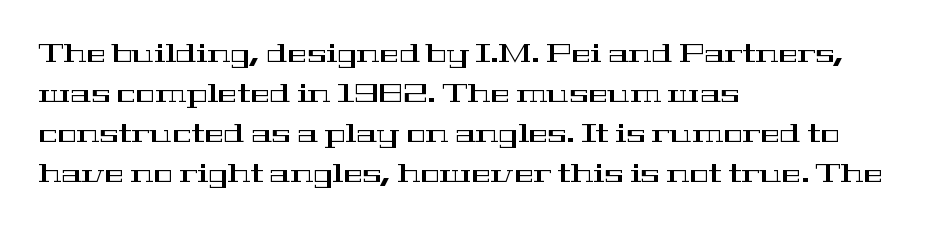
Descender tails drop into unmarked territory. Each word holds together tightly as a unit, with standard inter-letter gaps. Style check: upright. A student would call this left alignment; a typographer would say flush left, rag right. If you measured baseline to baseline, you'd find a middling distance.
